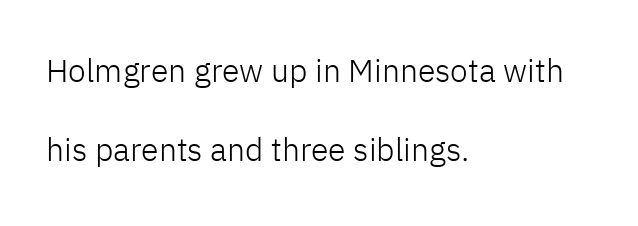
{"serif": "no", "italic": "no", "bold": "no", "weight": "light", "width": "normal", "stroke_contrast": "low", "x_height": "medium", "monospaced": "no", "underline": "no", "align": "left", "line_spacing": "loose", "line_spacing_ratio": 2.48, "letter_spacing": "normal", "letter_spacing_em": 0.0, "glyph_px": 32}
